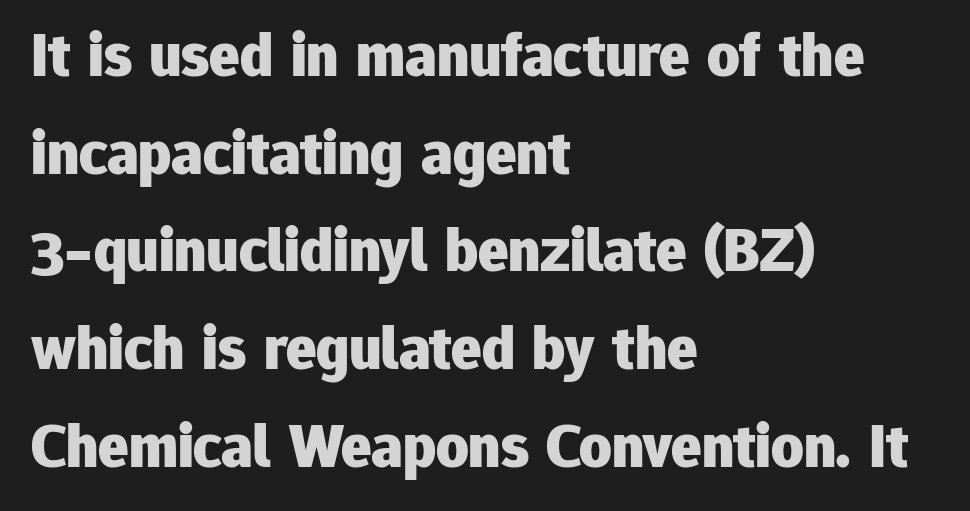
The image shows 63 px heavy sans-serif type, upright; set left-aligned, normal line spacing (1.55x), normal letter spacing, not underlined; low stroke contrast and a medium x-height.
